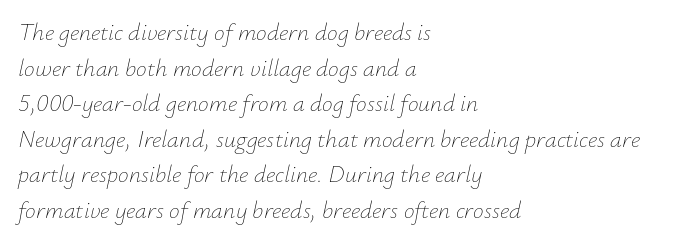
{"italic": "yes", "lean": "right", "slant_degrees": 12, "bold": "no", "underline": "no", "align": "left", "line_spacing": "normal", "line_spacing_ratio": 1.48, "letter_spacing": "normal", "letter_spacing_em": 0.0, "glyph_px": 24}
